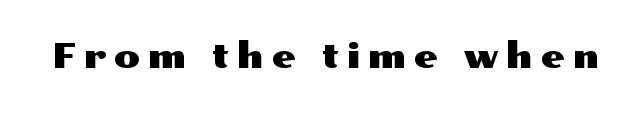
The gaps between neighbouring characters are conspicuously large. No word sits above an underline. Each letter keeps its own natural width here, so spacing adapts to shape. Style check: upright.
